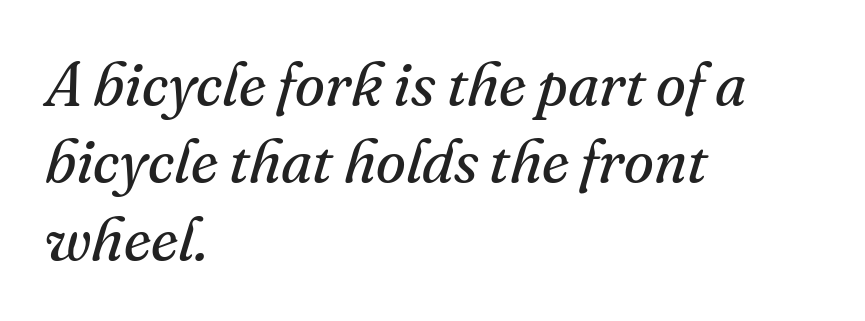
The image shows 61 px regular-weight serif type, italic (leaning right); set left-aligned, normal line spacing (1.27x), normal letter spacing, not underlined; medium stroke contrast and a small x-height.
